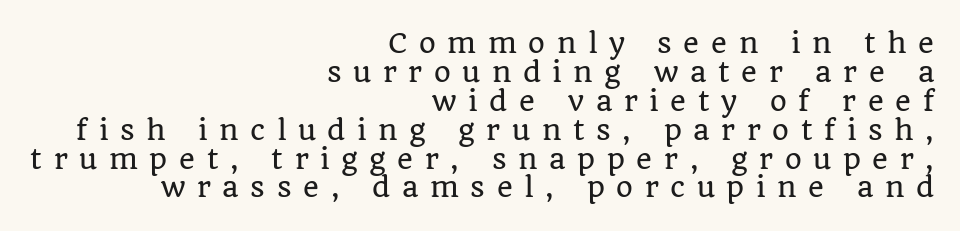
{"italic": "no", "underline": "no", "align": "right", "line_spacing": "tight", "line_spacing_ratio": 1.07, "letter_spacing": "wide", "letter_spacing_em": 0.43, "glyph_px": 27}
